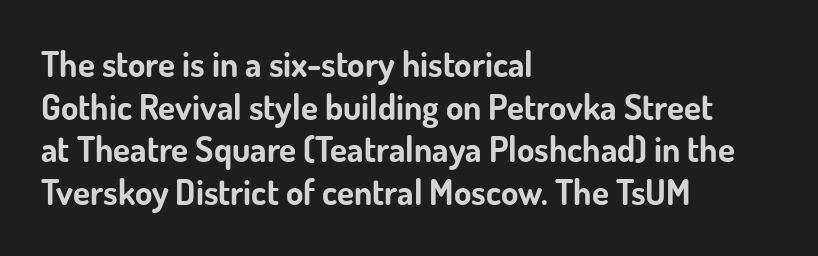
Q: Is the text bold? A: Yes.
Q: Is the text italic (slanted)? A: No, it is upright.
Q: Is the typeface a serif or a sans-serif typeface? A: Sans-serif.
Q: Is the text underlined? A: No.
Q: How is the paragraph aligned? A: Left-aligned.
Q: Is the spacing between letters normal or unusually wide? A: Normal.
Q: Width (condensed, normal, or wide)? A: Normal.
Q: Stroke contrast? A: Low.
Q: x-height? A: Small.
Q: Monospaced? A: No.
